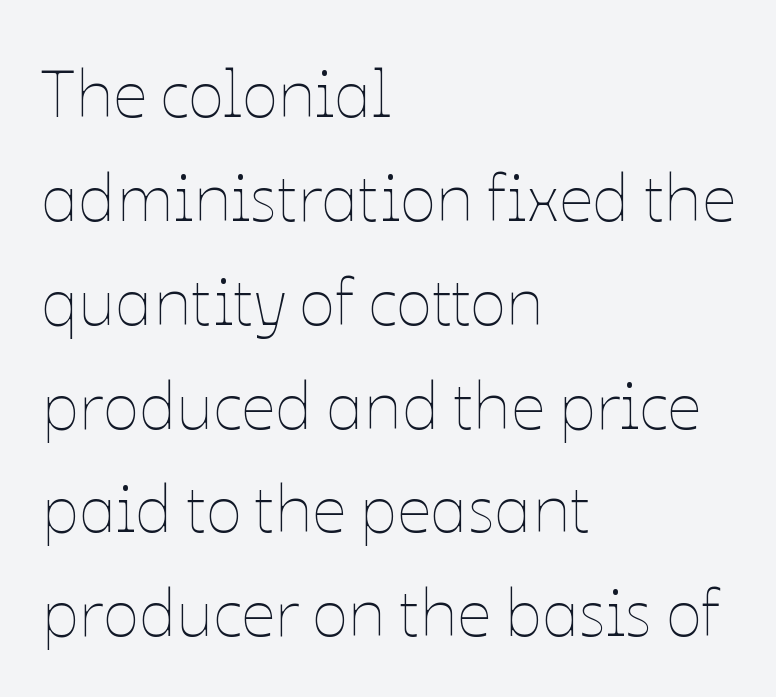
Compared with a typical body face, this is equally light or lighter still. Leftover space on each line is placed entirely after the last word. Standard letterfit; no display-style spreading of the glyphs. The rendering uses natural spacing where letterforms have individual widths. Interline gaps are of average width in this sample. This sample uses an upright cut, with every glyph sitting square on the baseline.
